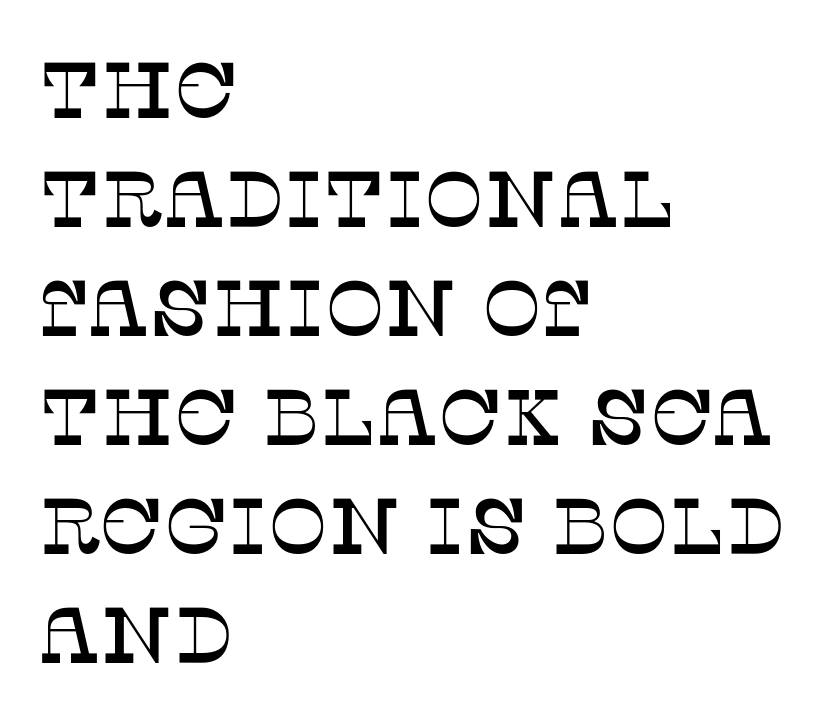
The image shows 79 px serif type, upright; set left-aligned, normal line spacing (1.38x), normal letter spacing, not underlined; low stroke contrast and a large x-height.
